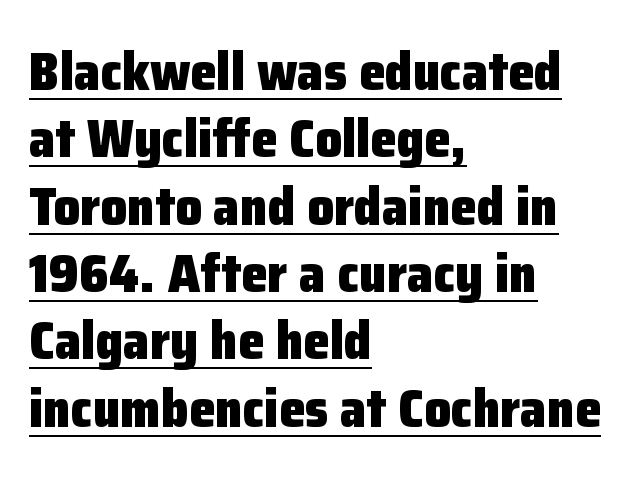
{"serif": "no", "italic": "no", "bold": "yes", "weight": "heavy", "width": "normal", "stroke_contrast": "low", "x_height": "medium", "monospaced": "no", "underline": "yes", "align": "left", "line_spacing": "normal", "line_spacing_ratio": 1.27, "letter_spacing": "normal", "letter_spacing_em": 0.0, "glyph_px": 53}
